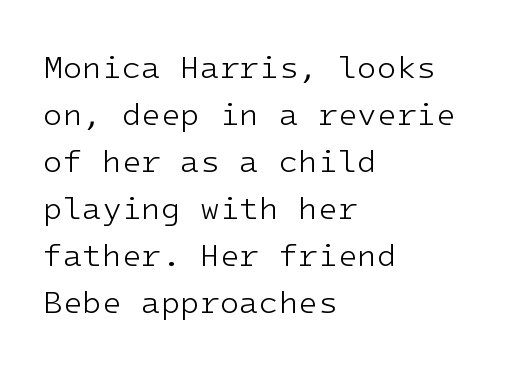
{"serif": "no", "italic": "no", "bold": "no", "weight": "light", "width": "normal", "stroke_contrast": "low", "x_height": "medium", "underline": "no", "align": "left", "line_spacing": "normal", "line_spacing_ratio": 1.47, "letter_spacing": "normal", "letter_spacing_em": 0.0, "glyph_px": 32}
